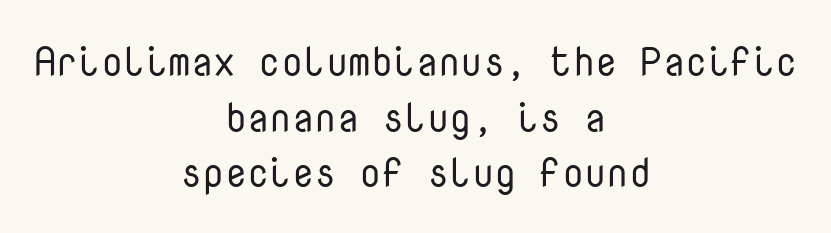
Q: Is the text bold? A: No.
Q: Is the text italic (slanted)? A: No, it is upright.
Q: Is the typeface a serif or a sans-serif typeface? A: Sans-serif.
Q: Is the text underlined? A: No.
Q: How is the paragraph aligned? A: Centered.
Q: Is the spacing between letters normal or unusually wide? A: Normal.
Q: Is the spacing between lines tight, normal or loose? A: Normal.
Q: Width (condensed, normal, or wide)? A: Normal.
Q: Stroke contrast? A: Low.
Q: x-height? A: Medium.
Q: Monospaced? A: Yes.
